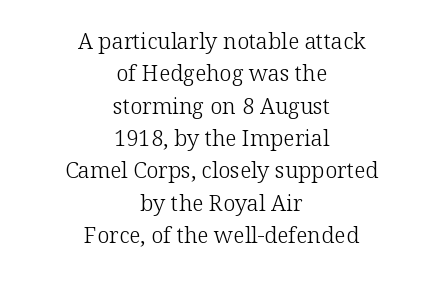
Q: Is the text bold? A: No.
Q: Is the text italic (slanted)? A: No, it is upright.
Q: Is the text underlined? A: No.
Q: How is the paragraph aligned? A: Centered.
Q: Is the spacing between letters normal or unusually wide? A: Normal.
Q: Is the spacing between lines tight, normal or loose? A: Normal.
